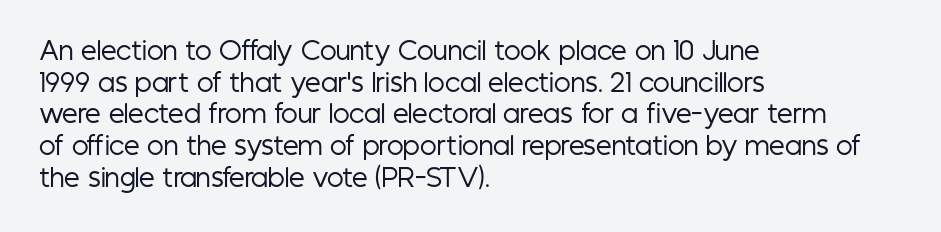
{"italic": "no", "bold": "no", "underline": "no", "align": "left", "line_spacing": "normal", "line_spacing_ratio": 1.27, "letter_spacing": "normal", "letter_spacing_em": 0.0, "glyph_px": 25}
